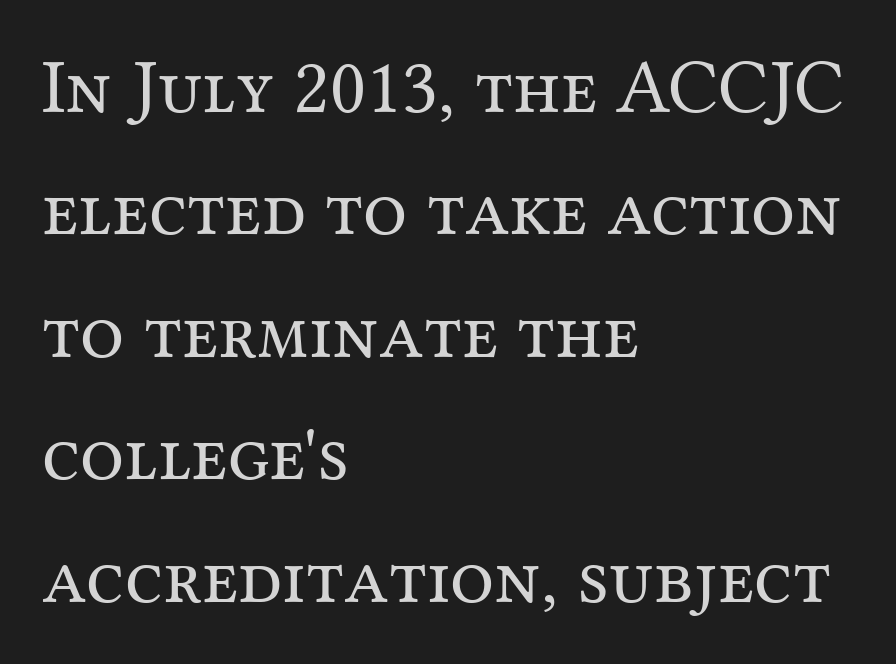
{"serif": "yes", "italic": "no", "bold": "no", "weight": "regular", "width": "normal", "stroke_contrast": "medium", "x_height": "medium", "monospaced": "no", "underline": "no", "align": "left", "line_spacing": "normal", "line_spacing_ratio": 1.57, "letter_spacing": "normal", "letter_spacing_em": 0.0, "glyph_px": 78}
